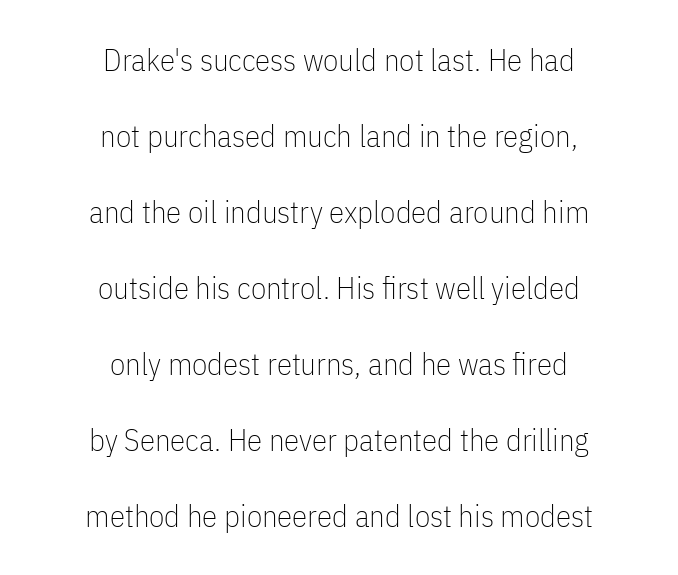
The image shows 31 px thin, condensed sans-serif type, upright; set centered, loose line spacing (2.45x), normal letter spacing, not underlined; low stroke contrast and a medium x-height.
